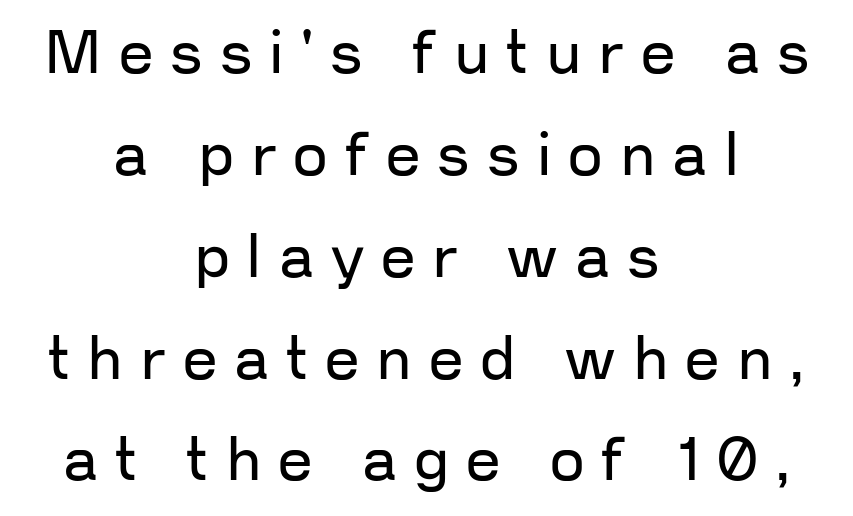
{"serif": "no", "italic": "no", "bold": "no", "weight": "regular", "width": "normal", "stroke_contrast": "low", "x_height": "medium", "monospaced": "no", "underline": "no", "align": "center", "line_spacing": "normal", "line_spacing_ratio": 1.67, "letter_spacing": "wide", "letter_spacing_em": 0.28, "glyph_px": 61}
